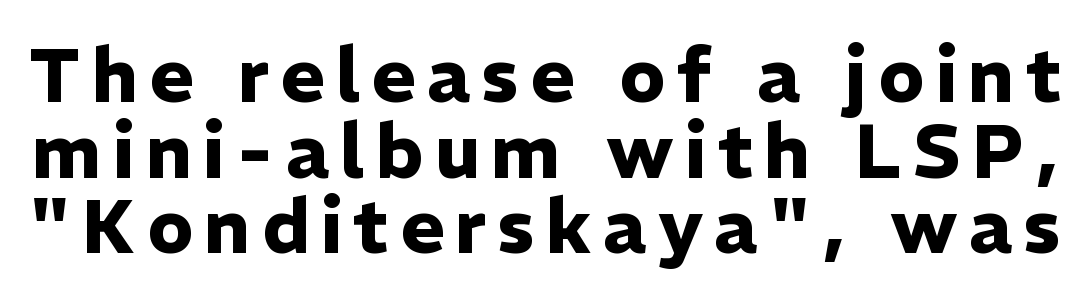
You'd pick this weight for a headline — it's a proper bold. Compared with typical paragraphs, the rows here are closer together. Letters rest on an invisible, unmarked baseline. The rendering uses natural spacing where letterforms have individual widths.
